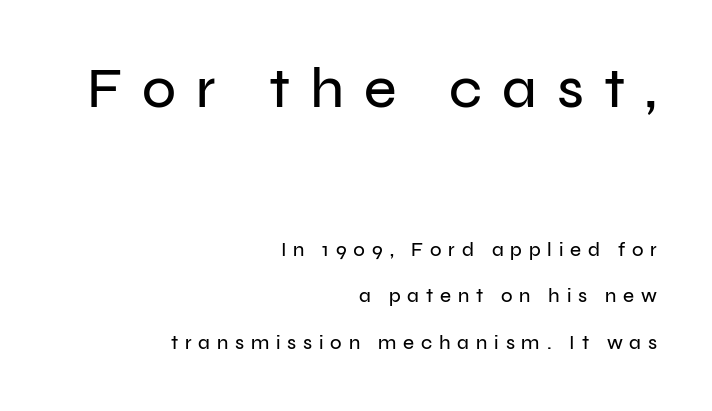
Every stem runs plumb, perpendicular to the baseline. Each letter keeps its own natural width here, so spacing adapts to shape. Does the type have serifs? No, each stem ends abruptly. Two sizes are in play, and the larger belongs to the first block. Line spacing here is loose. Caption: expanded tracking, letters set apart.
